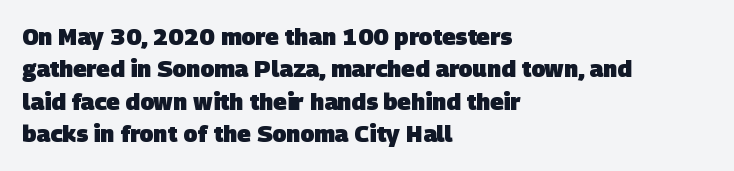
Teacher's note: observe the even left margin — that is flush-left alignment. This is heavy type, rendered in bold. Compared with typical body copy, the letter spacing here is the same. Is there much room between lines? A standard amount, neither cramped nor airy. Lines of text with bare space underneath.
